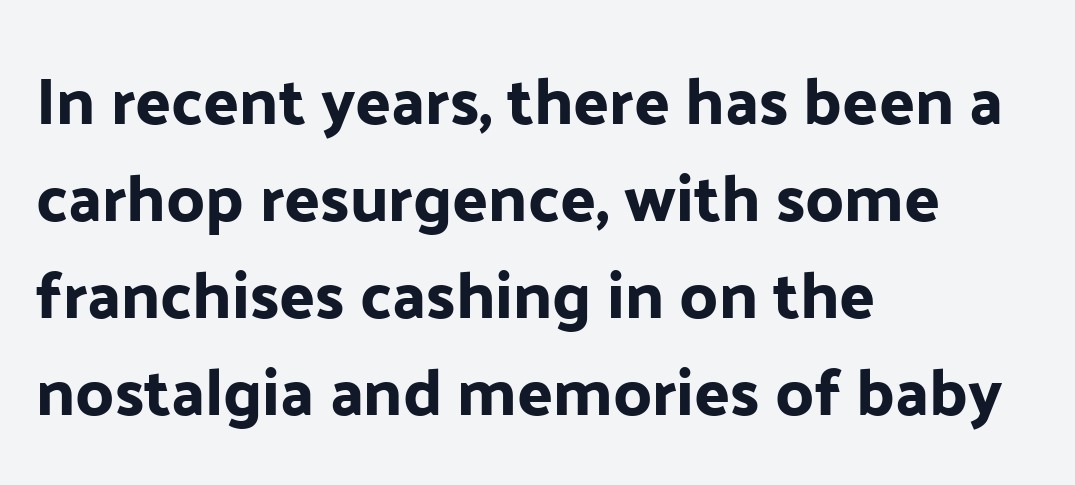
{"serif": "no", "italic": "no", "width": "normal", "stroke_contrast": "low", "x_height": "medium", "monospaced": "no", "underline": "no", "align": "left", "line_spacing": "normal", "line_spacing_ratio": 1.47, "letter_spacing": "normal", "letter_spacing_em": 0.0, "glyph_px": 66}
